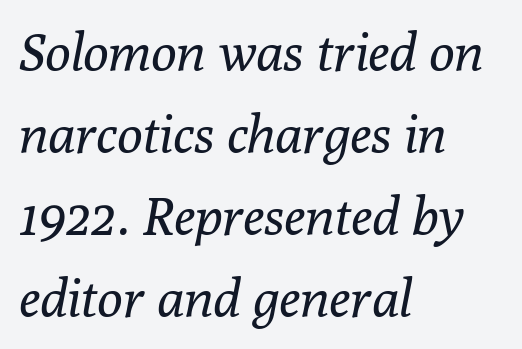
{"serif": "yes", "italic": "yes", "lean": "right", "slant_degrees": 10, "bold": "no", "weight": "regular", "width": "normal", "stroke_contrast": "low", "x_height": "medium", "monospaced": "no", "underline": "no", "align": "left", "line_spacing": "normal", "line_spacing_ratio": 1.55, "letter_spacing": "normal", "letter_spacing_em": 0.0, "glyph_px": 53}
